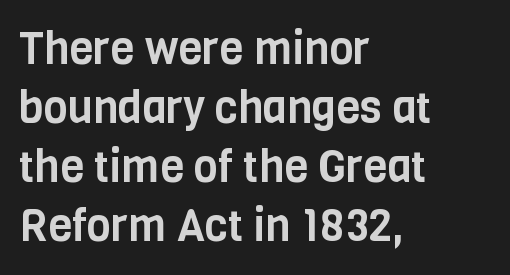
Q: Is the text italic (slanted)? A: No, it is upright.
Q: Is the typeface a serif or a sans-serif typeface? A: Sans-serif.
Q: Is the text underlined? A: No.
Q: How is the paragraph aligned? A: Left-aligned.
Q: Is the spacing between letters normal or unusually wide? A: Normal.
Q: Is the spacing between lines tight, normal or loose? A: Normal.
Q: Width (condensed, normal, or wide)? A: Condensed.
Q: Stroke contrast? A: Low.
Q: x-height? A: Large.
Q: Monospaced? A: No.
